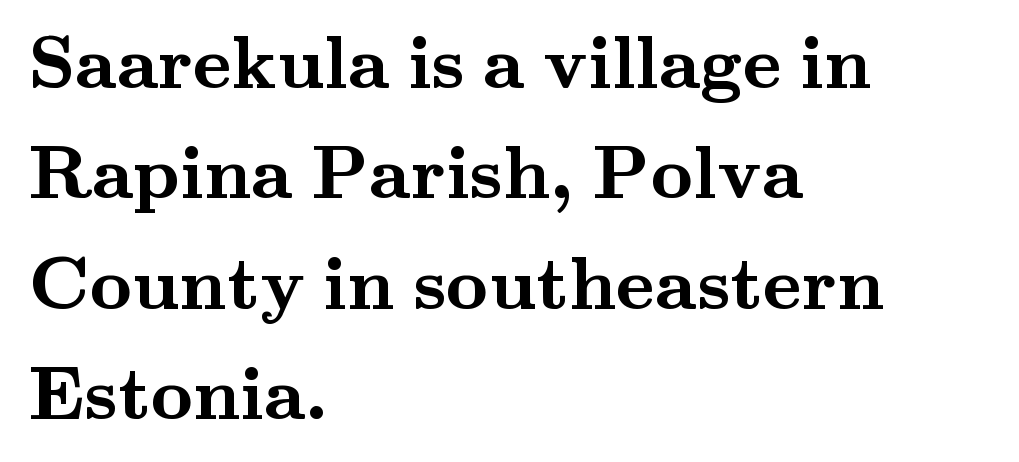
As a designer I'd log this as weight 700, bold. Each letter's strokes conclude with small projecting serifs. Plain, unruled lines of type. The rendering uses natural spacing where letterforms have individual widths. If you measured baseline to baseline, you'd find a middling distance.
